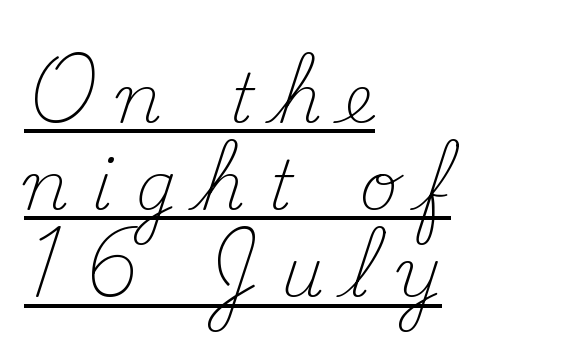
The image shows 67 px light serif type; set left-aligned, normal line spacing (1.3x), unusually wide letter spacing (+0.34 em), underlined; medium stroke contrast and a small x-height.
